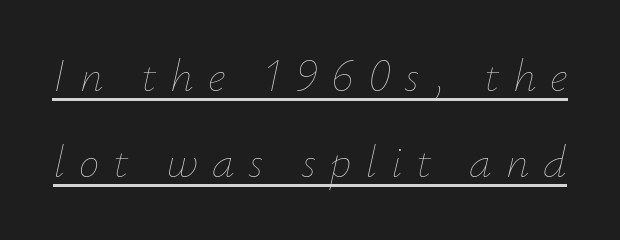
Decoration check: the copy is underlined. The face looks like a standard text weight, possibly lighter. Does extra space separate the letters? Yes, quite a lot of it. Note the varied advance widths — an 'i' is clearly narrower than an 'm'. This sample uses an oblique cut, with every glyph tilted off the vertical.
